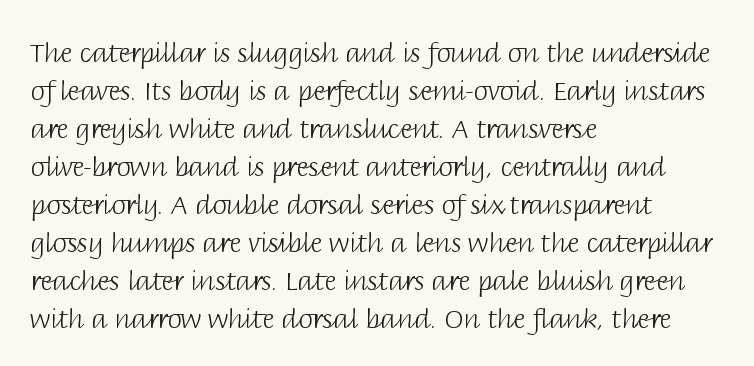
The image shows 26 px text type, upright; set left-aligned, normal line spacing (1.46x), normal letter spacing, not underlined.
